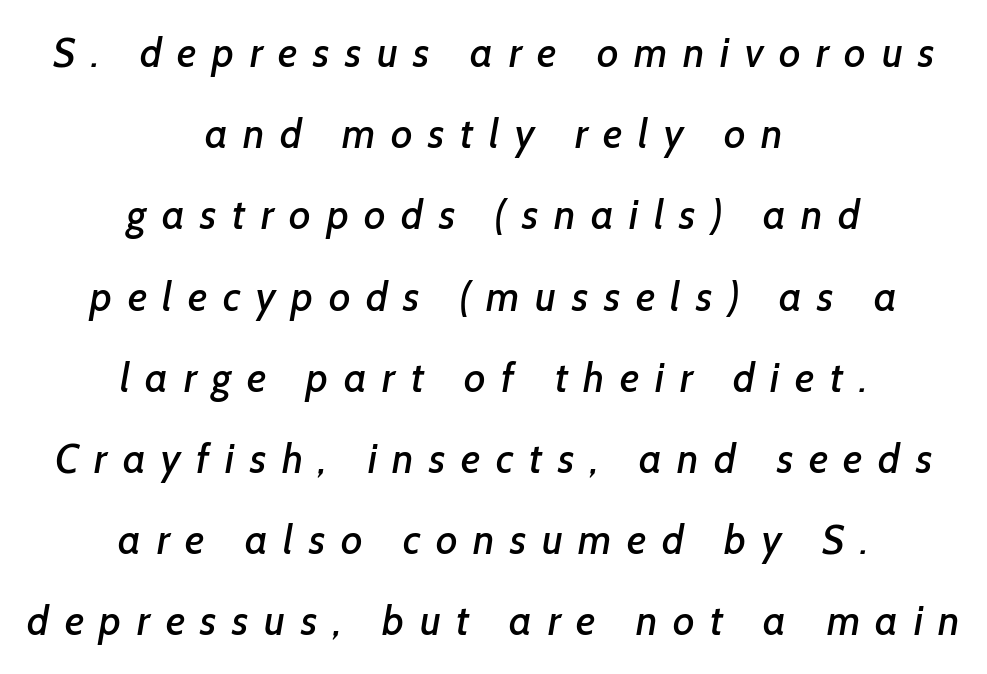
You can tell from the bare stems that sans-serif type was used. Words float on clear page, feet unadorned. Is this a fixed-width face? No — the glyphs have proportional, varying widths. Substantial extra tracking has been applied to these lines. The lines are spread far apart with generous leading.
